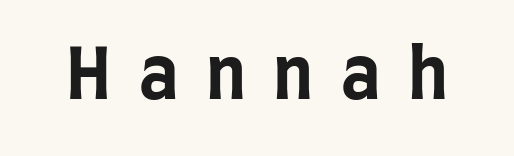
Q: Is the text bold? A: Yes.
Q: Is the text italic (slanted)? A: No, it is upright.
Q: Is the typeface a serif or a sans-serif typeface? A: Sans-serif.
Q: Is the text underlined? A: No.
Q: Is the spacing between letters normal or unusually wide? A: Unusually wide.
Q: Width (condensed, normal, or wide)? A: Condensed.
Q: Stroke contrast? A: Low.
Q: x-height? A: Large.
Q: Monospaced? A: No.
